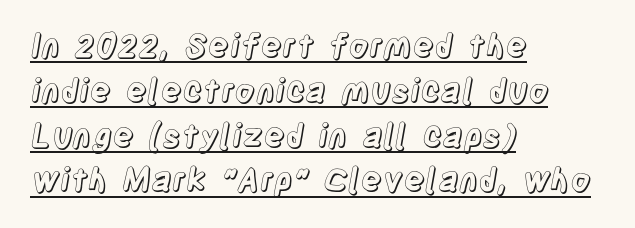
The image shows 32 px condensed type; set left-aligned, normal line spacing (1.4x), normal letter spacing, underlined; a large x-height.
